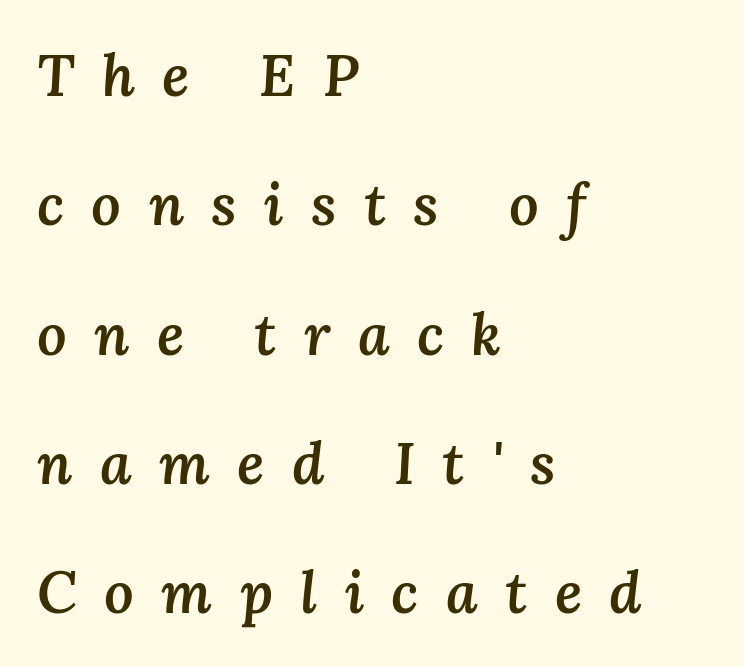
The image shows 58 px semibold type, italic (leaning right); set left-aligned, loose line spacing (2.23x), unusually wide letter spacing (+0.47 em), not underlined; medium stroke contrast and a medium x-height.
